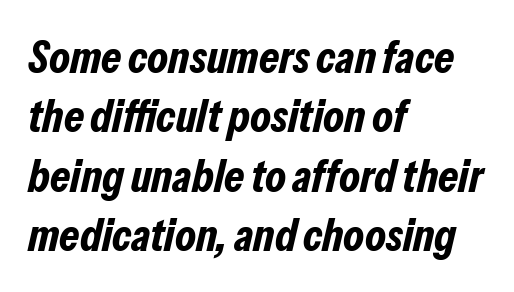
The image shows 46 px bold, condensed type, italic (leaning right); set left-aligned, normal line spacing (1.29x), normal letter spacing, not underlined; low stroke contrast and a medium x-height.
